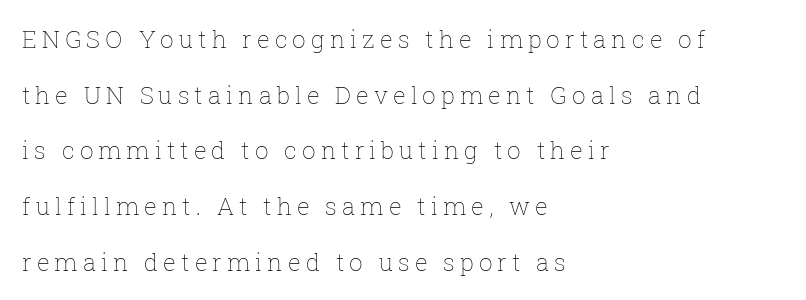
These lines were composed using upright roman letters. If you measured baseline to baseline, you'd find a long distance. Is the stroke heavy? The answer is a plain regular-or-lighter. The rendering anchors every line to the left-hand side. Rule under the text: the space is simply empty. Compared with typical body copy, the letter spacing here is much looser.
